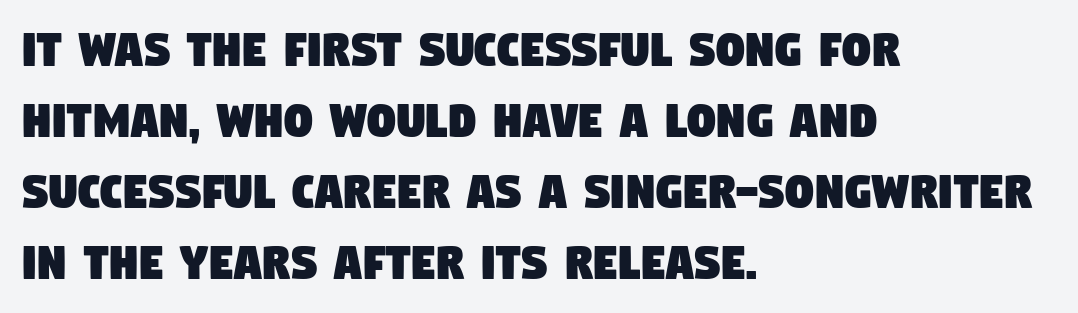
{"serif": "no", "width": "condensed", "stroke_contrast": "low", "x_height": "large", "monospaced": "no", "underline": "no", "align": "left", "line_spacing": "normal", "line_spacing_ratio": 1.27, "letter_spacing": "normal", "letter_spacing_em": 0.0, "glyph_px": 56}
